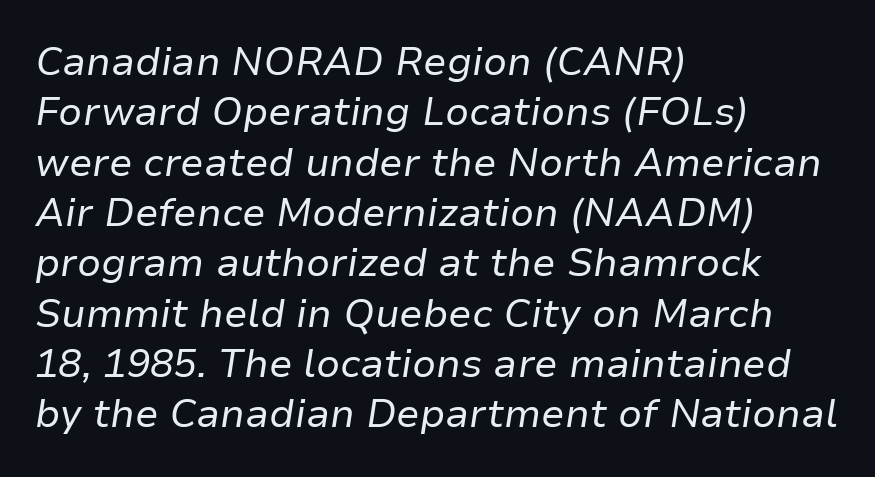
Yep, that's italic — everything's leaning. Looks like regular typesetting: each glyph gets only the width it needs. Underlining? Definitely not there. The paragraph has a hard left edge and a soft right edge. Students, observe: this is what conventionally led text looks like. Caption: standard tracking, unaltered.
